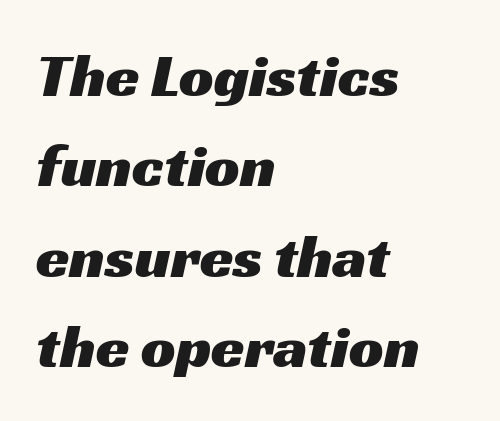
Q: Is the typeface a serif or a sans-serif typeface? A: Sans-serif.
Q: Is the text underlined? A: No.
Q: How is the paragraph aligned? A: Left-aligned.
Q: Is the spacing between letters normal or unusually wide? A: Normal.
Q: Is the spacing between lines tight, normal or loose? A: Normal.
Q: Width (condensed, normal, or wide)? A: Wide.
Q: Stroke contrast? A: Medium.
Q: x-height? A: Medium.
Q: Monospaced? A: No.
